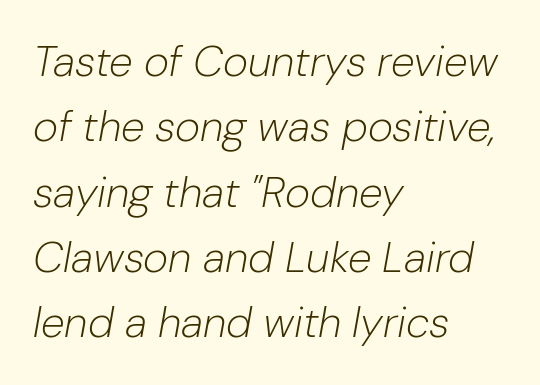
Q: Is the text bold? A: No.
Q: Is the text italic (slanted)? A: Yes, it leans right by about 10 degrees.
Q: Is the text underlined? A: No.
Q: How is the paragraph aligned? A: Left-aligned.
Q: Is the spacing between letters normal or unusually wide? A: Normal.
Q: Is the spacing between lines tight, normal or loose? A: Normal.
Q: Width (condensed, normal, or wide)? A: Normal.
Q: Stroke contrast? A: Low.
Q: x-height? A: Medium.
Q: Monospaced? A: No.
